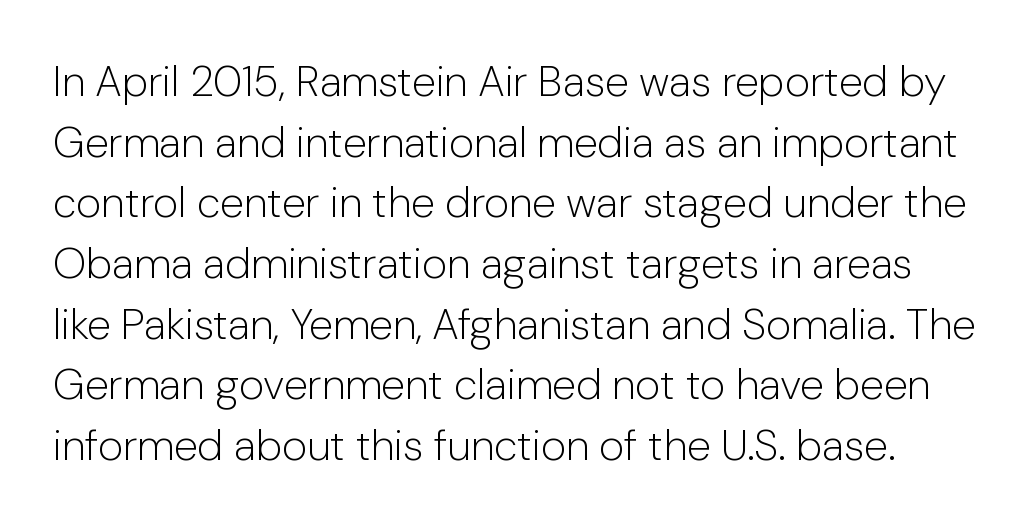
Q: Is the text bold? A: No.
Q: Is the text italic (slanted)? A: No, it is upright.
Q: Is the typeface a serif or a sans-serif typeface? A: Sans-serif.
Q: Is the text underlined? A: No.
Q: Is the spacing between letters normal or unusually wide? A: Normal.
Q: Is the spacing between lines tight, normal or loose? A: Normal.
Q: Width (condensed, normal, or wide)? A: Normal.
Q: Stroke contrast? A: Low.
Q: x-height? A: Medium.
Q: Monospaced? A: No.
